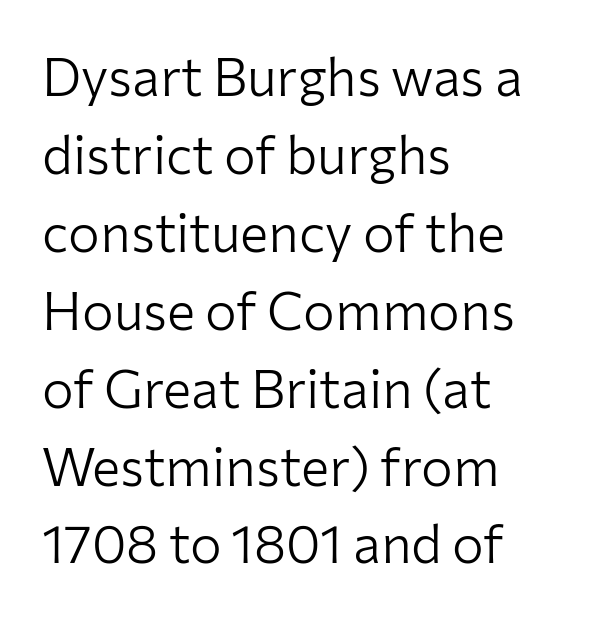
The image shows 53 px light sans-serif type, upright; set left-aligned, normal line spacing (1.47x), normal letter spacing, not underlined; low stroke contrast and a medium x-height.
